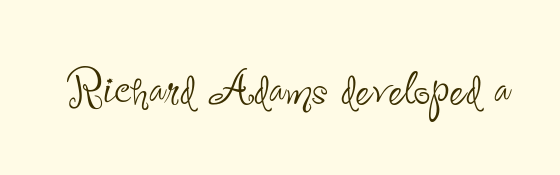
{"serif": "no", "bold": "no", "weight": "thin", "width": "condensed", "stroke_contrast": "low", "x_height": "small", "monospaced": "no", "underline": "no", "letter_spacing": "normal", "letter_spacing_em": 0.0, "glyph_px": 59}
